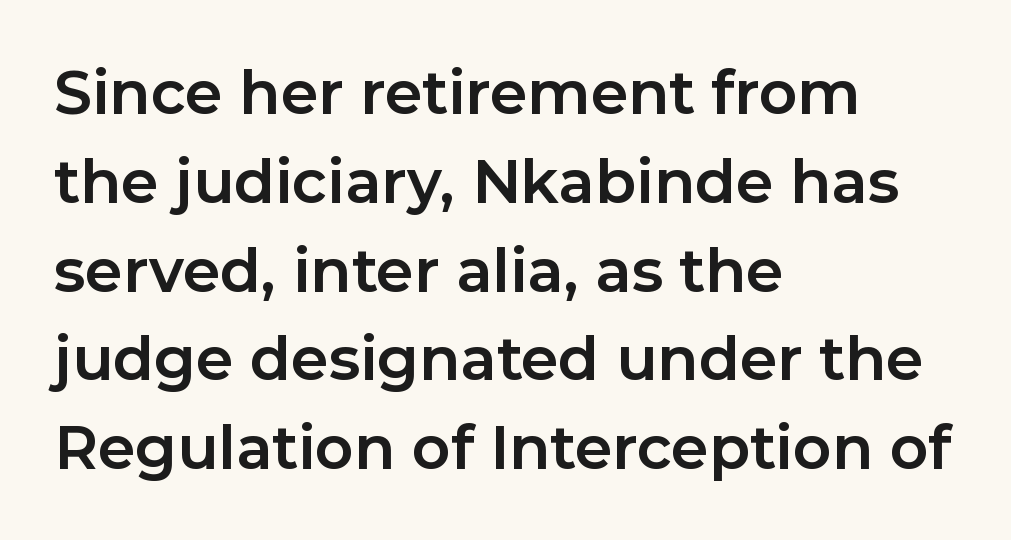
How are the letters spaced? Ordinarily, with no added tracking. Check the space under the baseline: it is left empty. I'd call this a sans setting — the letters go barefoot. Character widths vary here, with narrow letters taking less room than wide ones. Heavy, bold letterforms.
